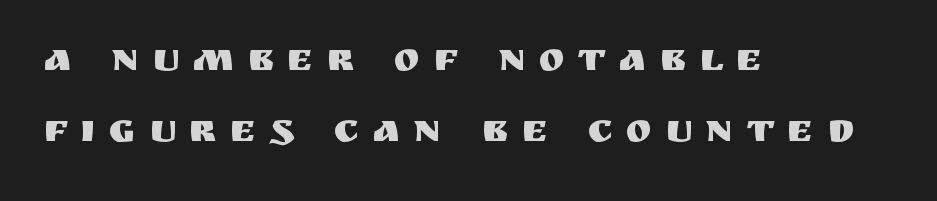
Q: Is the text italic (slanted)? A: No, it is upright.
Q: Is the typeface a serif or a sans-serif typeface? A: Sans-serif.
Q: Is the text underlined? A: No.
Q: How is the paragraph aligned? A: Left-aligned.
Q: Is the spacing between letters normal or unusually wide? A: Unusually wide.
Q: Width (condensed, normal, or wide)? A: Normal.
Q: Stroke contrast? A: Medium.
Q: x-height? A: Large.
Q: Monospaced? A: No.
